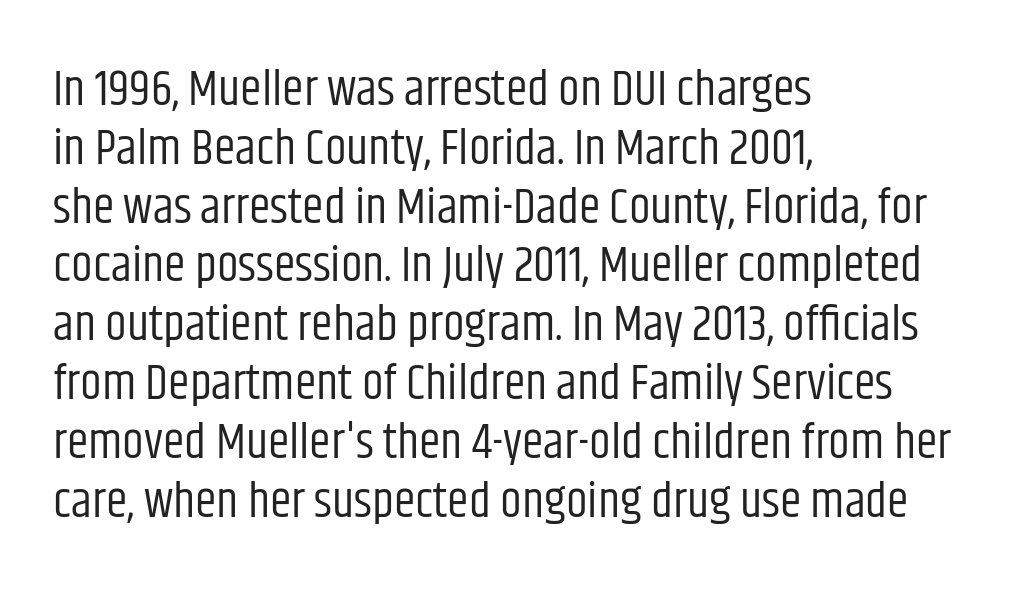
{"serif": "no", "italic": "no", "bold": "no", "weight": "regular", "width": "condensed", "stroke_contrast": "low", "x_height": "large", "monospaced": "no", "underline": "no", "align": "left", "line_spacing_ratio": 1.2, "letter_spacing": "normal", "letter_spacing_em": 0.0, "glyph_px": 49}
